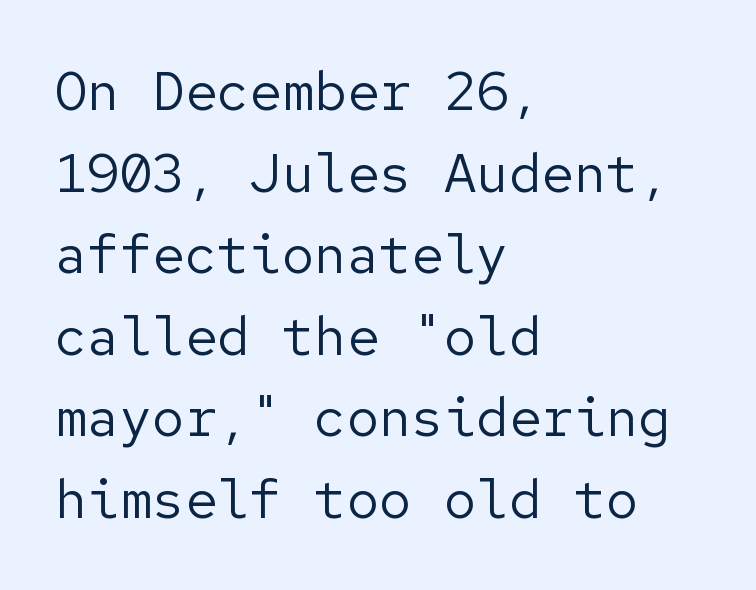
The image shows 54 px regular-weight sans-serif type, upright; set left-aligned, normal line spacing (1.51x), normal letter spacing, not underlined; low stroke contrast and a medium x-height.
